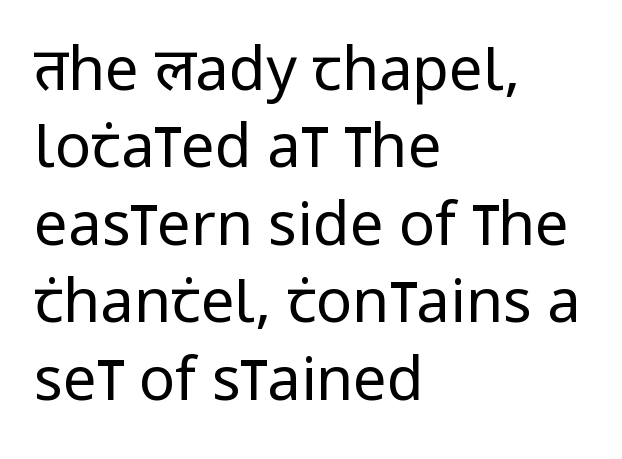
Vertical strokes here are truly vertical. Compared with a typical body face, this is equally light or lighter still. The line texture is even and compact thanks to regular tracking. Do the characters align in a grid? No, the font is proportional. Letters rest on an invisible, unmarked baseline.
